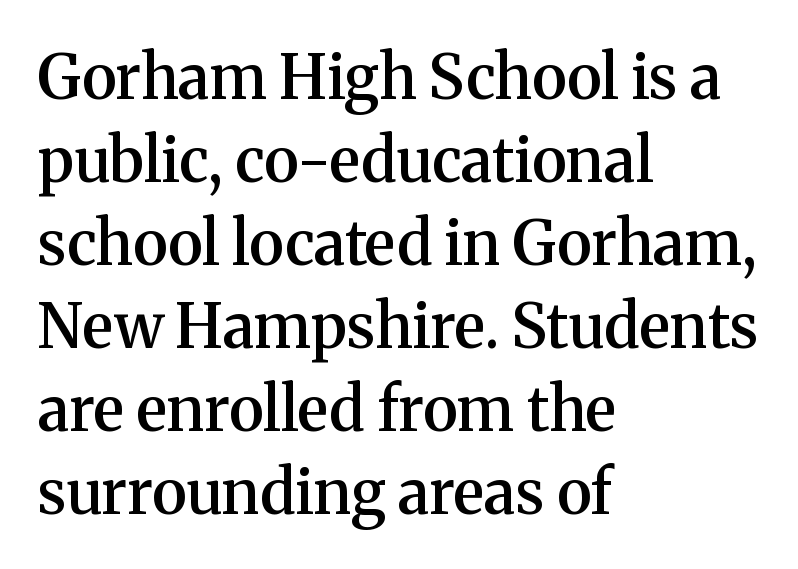
Q: Is the text bold? A: Semi-bold.
Q: Is the text italic (slanted)? A: No, it is upright.
Q: Is the typeface a serif or a sans-serif typeface? A: Serif.
Q: Is the text underlined? A: No.
Q: How is the paragraph aligned? A: Left-aligned.
Q: Is the spacing between letters normal or unusually wide? A: Normal.
Q: Is the spacing between lines tight, normal or loose? A: Normal.
Q: Width (condensed, normal, or wide)? A: Normal.
Q: Stroke contrast? A: Medium.
Q: x-height? A: Medium.
Q: Monospaced? A: No.
